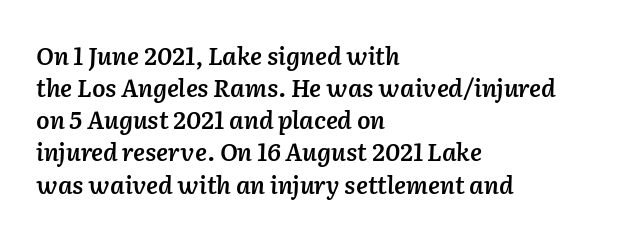
{"italic": "yes", "lean": "right", "slant_degrees": 2, "bold": "semi", "underline": "no", "align": "left", "line_spacing": "normal", "line_spacing_ratio": 1.34, "letter_spacing": "normal", "letter_spacing_em": 0.0, "glyph_px": 24}
